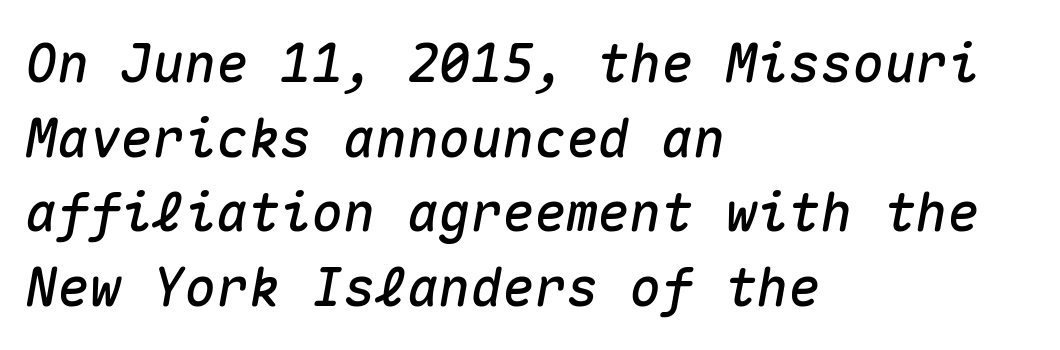
The image shows 53 px text type, italic (leaning right), monospaced; set left-aligned, normal line spacing (1.41x), normal letter spacing, not underlined; medium stroke contrast and a medium x-height.
